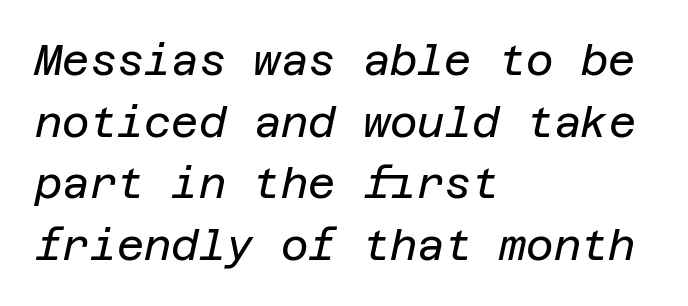
No heavy texture on the line: the type isn't bold. These lines were composed using italics. The leading is moderate, giving the passage an even texture. Bare-footed words on every line. Between one letter and the next there's only the usual sliver of space. A student would call this left alignment; a typographer would say flush left, rag right.
